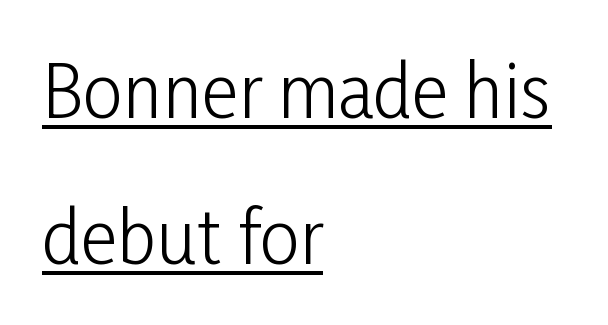
Stroke mass is kept to a normal reading level or below. A rule runs beneath these lines of type. Spacing between characters is what you'd get straight out of the box. Layout note: lines flush left. The block of text is sparse from top to bottom, with ample space between rows. Posture: vertical.
